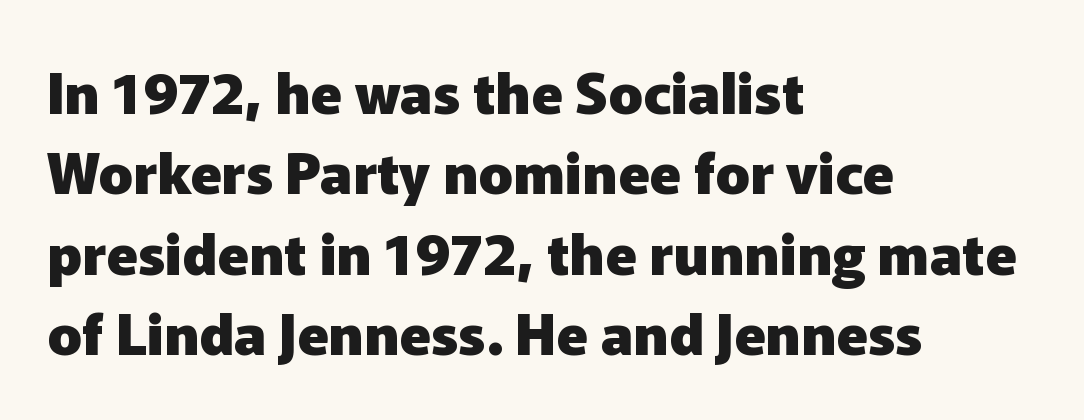
The image shows 57 px heavy sans-serif type, upright; set left-aligned, normal line spacing (1.41x), normal letter spacing, not underlined; low stroke contrast and a medium x-height.
